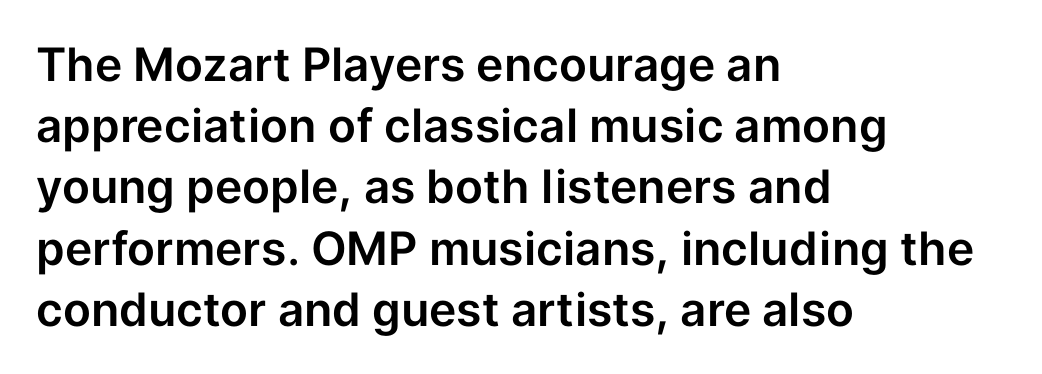
{"serif": "no", "italic": "no", "width": "normal", "stroke_contrast": "low", "x_height": "medium", "monospaced": "no", "underline": "no", "align": "left", "line_spacing": "normal", "line_spacing_ratio": 1.33, "letter_spacing": "normal", "letter_spacing_em": 0.0, "glyph_px": 46}
